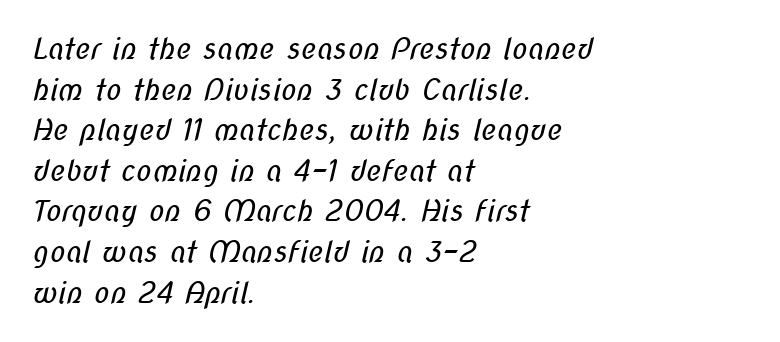
The image shows 29 px regular-weight, condensed sans-serif type; set left-aligned, normal line spacing (1.4x), normal letter spacing, not underlined; low stroke contrast and a medium x-height.
